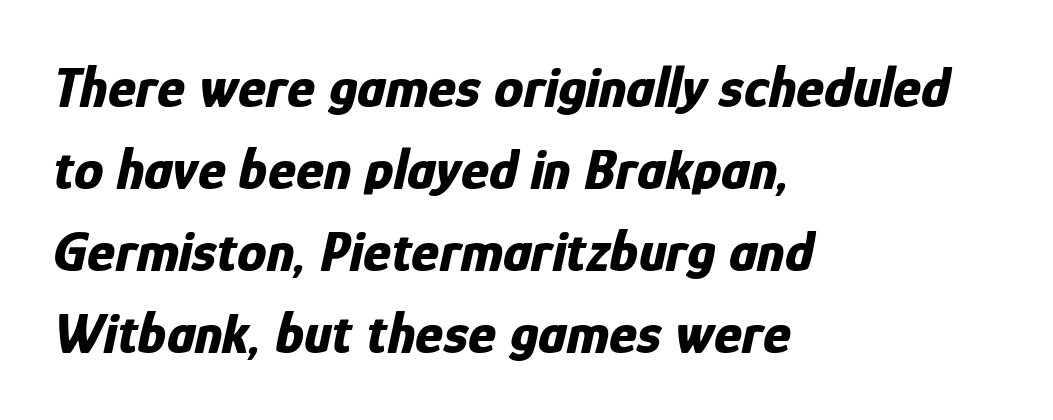
{"italic": "yes", "lean": "right", "slant_degrees": 12, "bold": "yes", "weight": "bold", "width": "condensed", "stroke_contrast": "low", "x_height": "medium", "monospaced": "no", "underline": "no", "align": "left", "line_spacing": "normal", "line_spacing_ratio": 1.39, "letter_spacing": "normal", "letter_spacing_em": 0.0, "glyph_px": 59}
